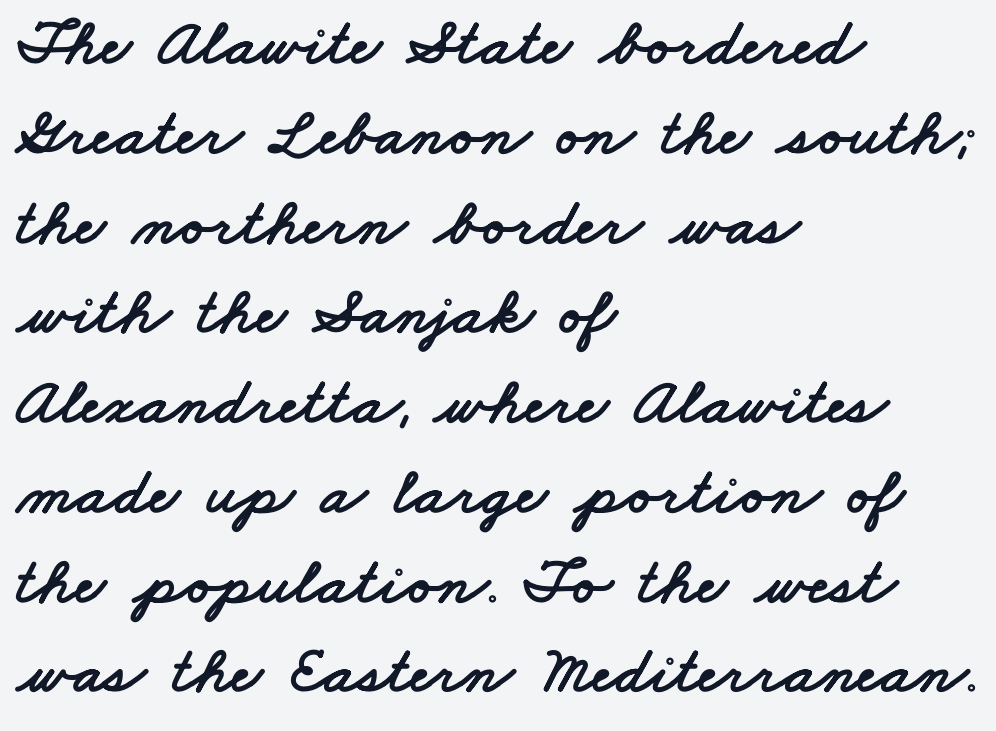
The lines are quadded left. The area under the type is left untouched. Spacing between characters is what you'd get straight out of the box. The space between consecutive lines is moderate. Regarding serifs, this sample does without them. Think of a printed novel: that variable character pitch is what you see here.
